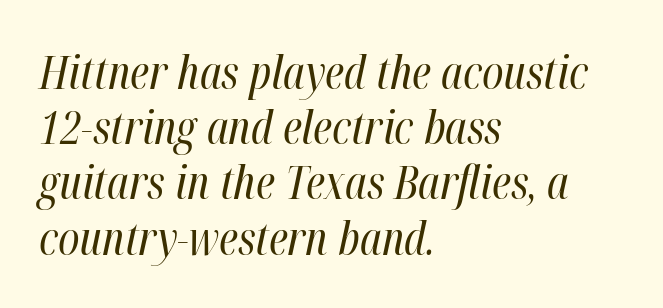
{"italic": "yes", "lean": "right", "slant_degrees": 12, "bold": "no", "weight": "regular", "width": "condensed", "stroke_contrast": "high", "x_height": "medium", "monospaced": "no", "underline": "no", "align": "left", "line_spacing_ratio": 1.2, "letter_spacing": "normal", "letter_spacing_em": 0.0, "glyph_px": 46}
